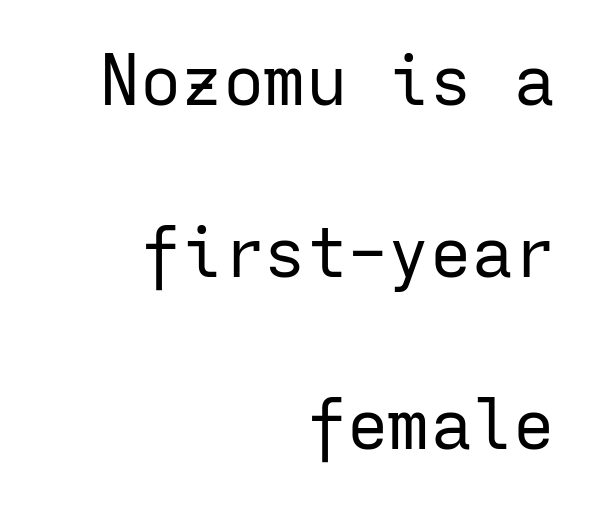
{"serif": "no", "italic": "no", "bold": "no", "weight": "regular", "width": "normal", "stroke_contrast": "low", "x_height": "medium", "monospaced": "yes", "underline": "no", "align": "right", "line_spacing": "loose", "line_spacing_ratio": 2.49, "letter_spacing": "normal", "letter_spacing_em": 0.0, "glyph_px": 69}
